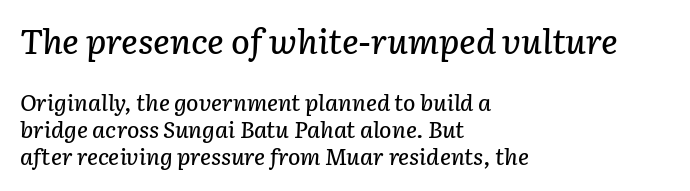
Q: Is the text italic (slanted)? A: Yes, it leans right by about 3 degrees.
Q: Is the text underlined? A: No.
Q: How is the paragraph aligned? A: Left-aligned.
Q: Is the spacing between letters normal or unusually wide? A: Normal.
Q: Which block of text is set in a larger size, the first (top) or the second (bottom)? A: The first (top) one.
Q: Width (condensed, normal, or wide)? A: Normal.
Q: Stroke contrast? A: Low.
Q: x-height? A: Medium.
Q: Monospaced? A: No.
